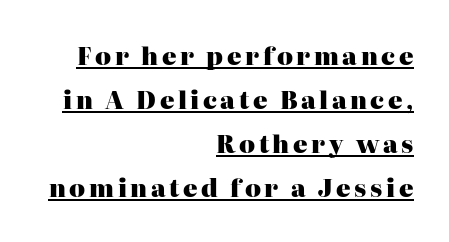
The lettering stays uniformly vertical, giving the passage a roman look. The passage is arranged like a letterhead date or caption credit — flush right. You'd pick this weight for a headline — it's a proper bold. Honestly, the underline is the first thing you notice here.
